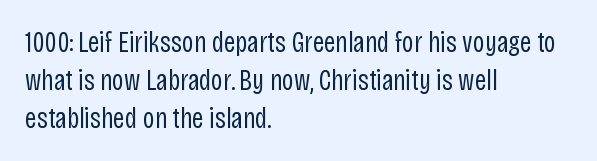
The image shows 29 px regular-weight, condensed sans-serif type, upright; set left-aligned, normal line spacing (1.31x), normal letter spacing, not underlined; low stroke contrast and a large x-height.
